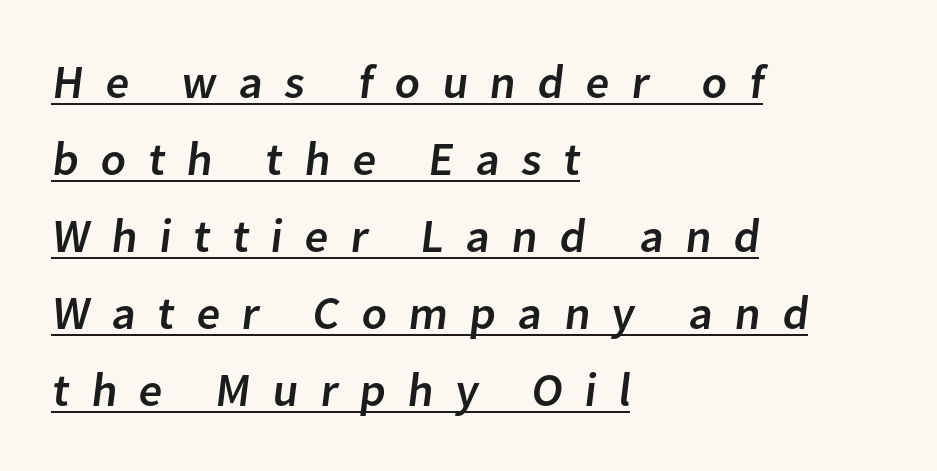
The vertical gap from one line to the next is medium. The face used here is a sans, in the tradition of grotesques and geometrics. Honestly, the letter spacing is so wide it's the main thing you notice. Layout note: lines flush left. Somebody hit Ctrl+U on this one — the words are underlined.
